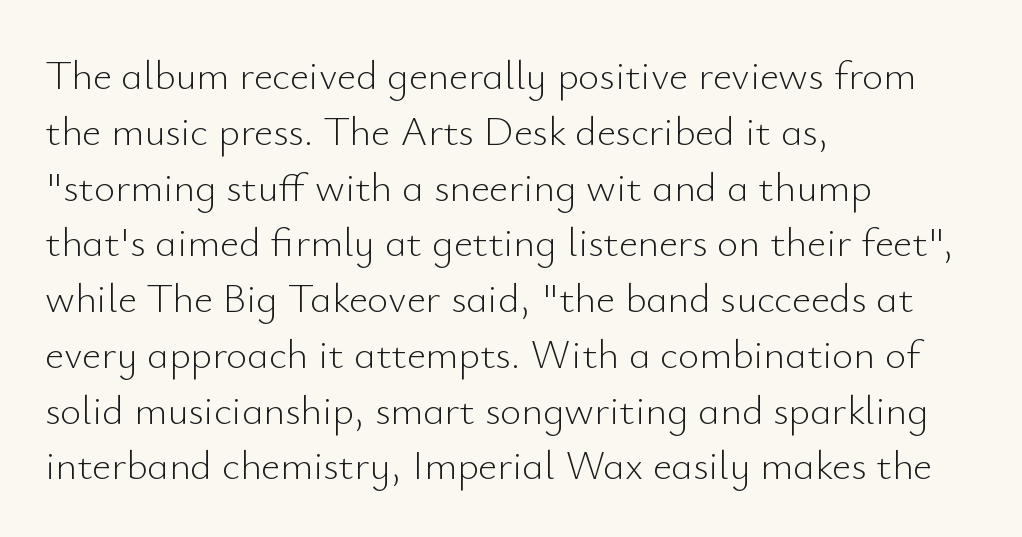
The rendering uses natural spacing where letterforms have individual widths. The letters carry no serifs — their stems end cleanly without finishing strokes. Check the space under the baseline: it is left empty. The typesetter chose a ragged-right arrangement here. Inter-character spacing is left at the font's built-in metrics.
